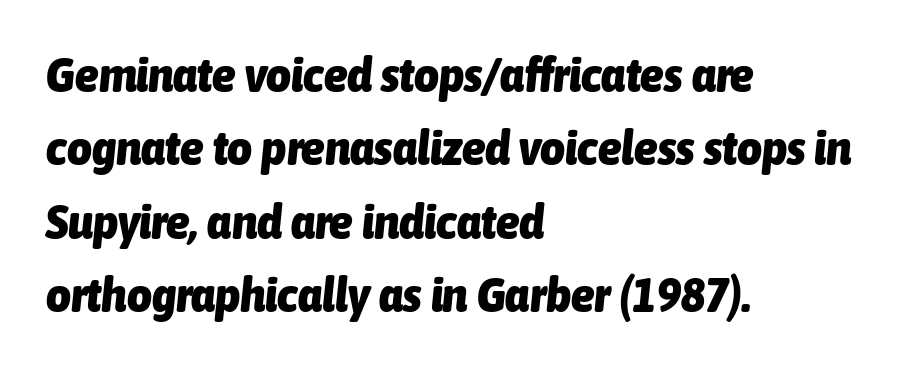
Q: Is the text bold? A: Yes.
Q: Is the text italic (slanted)? A: Yes, it leans right by about 6 degrees.
Q: Is the text underlined? A: No.
Q: How is the paragraph aligned? A: Left-aligned.
Q: Is the spacing between letters normal or unusually wide? A: Normal.
Q: Is the spacing between lines tight, normal or loose? A: Normal.
Q: Width (condensed, normal, or wide)? A: Condensed.
Q: Stroke contrast? A: Low.
Q: x-height? A: Medium.
Q: Monospaced? A: No.
